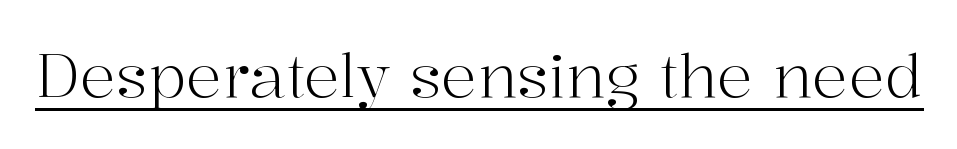
Q: Is the text bold? A: No.
Q: Is the text italic (slanted)? A: No, it is upright.
Q: Is the typeface a serif or a sans-serif typeface? A: Serif.
Q: Is the text underlined? A: Yes.
Q: Is the spacing between letters normal or unusually wide? A: Normal.
Q: Width (condensed, normal, or wide)? A: Normal.
Q: Stroke contrast? A: High.
Q: x-height? A: Medium.
Q: Monospaced? A: No.
